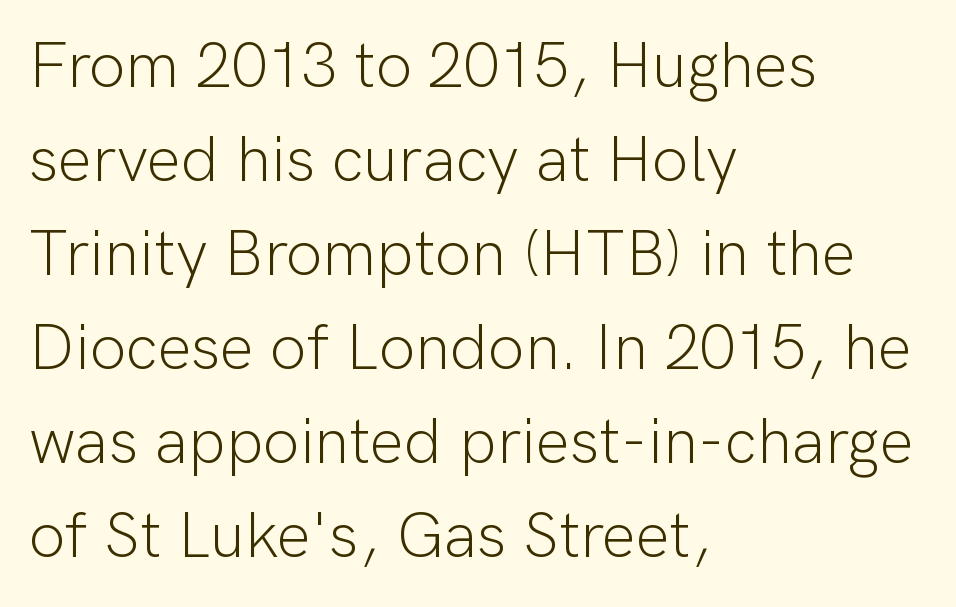
Q: Is the text bold? A: No.
Q: Is the text italic (slanted)? A: No, it is upright.
Q: Is the typeface a serif or a sans-serif typeface? A: Sans-serif.
Q: Is the text underlined? A: No.
Q: How is the paragraph aligned? A: Left-aligned.
Q: Is the spacing between letters normal or unusually wide? A: Normal.
Q: Is the spacing between lines tight, normal or loose? A: Normal.
Q: Width (condensed, normal, or wide)? A: Normal.
Q: Stroke contrast? A: Low.
Q: x-height? A: Medium.
Q: Monospaced? A: No.
